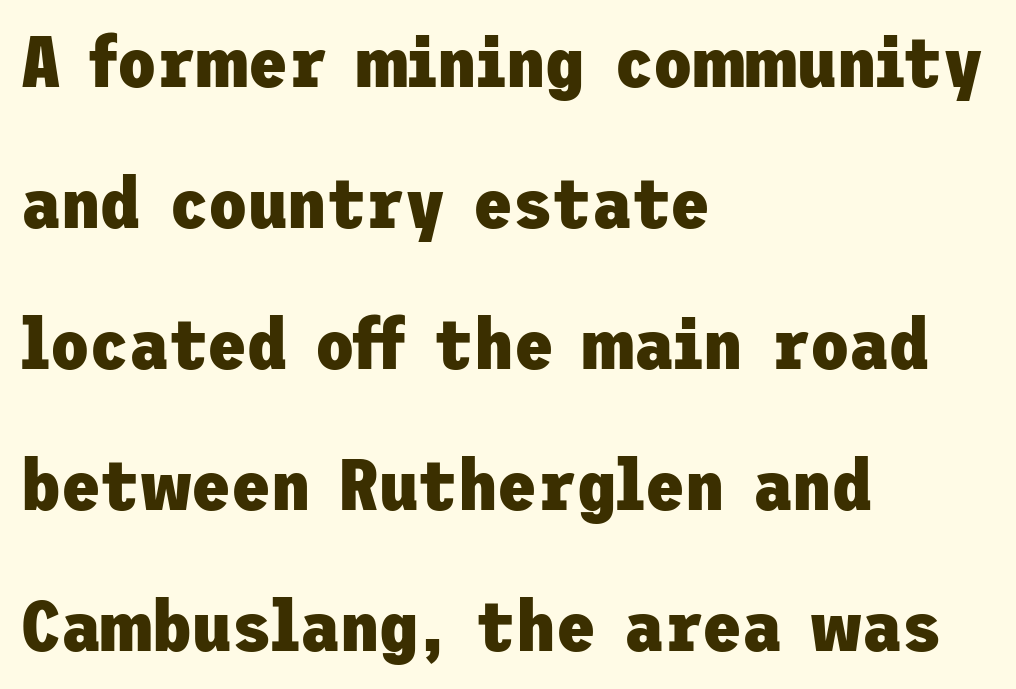
Grotesque or geometric, the face here clearly has no serifs. Style check: upright. Typographic density is high because the face is bold. The rendering uses a large line-height, opening up the rows.
